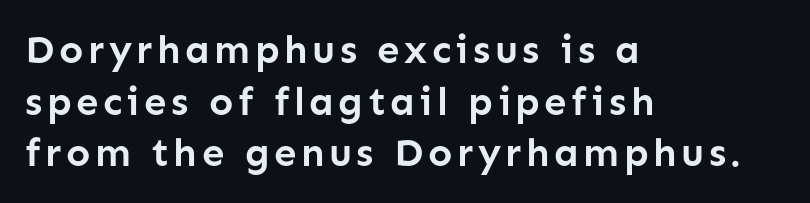
The image shows 40 px semibold sans-serif type, upright; set left-aligned, normal line spacing (1.29x), not underlined; low stroke contrast and a medium x-height.
